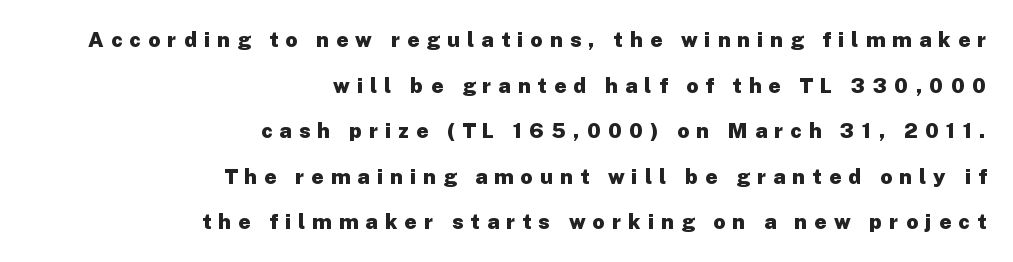
Q: Is the text bold? A: Yes.
Q: Is the text italic (slanted)? A: No, it is upright.
Q: Is the text underlined? A: No.
Q: How is the paragraph aligned? A: Right-aligned.
Q: Is the spacing between letters normal or unusually wide? A: Unusually wide.
Q: Is the spacing between lines tight, normal or loose? A: Loose.
